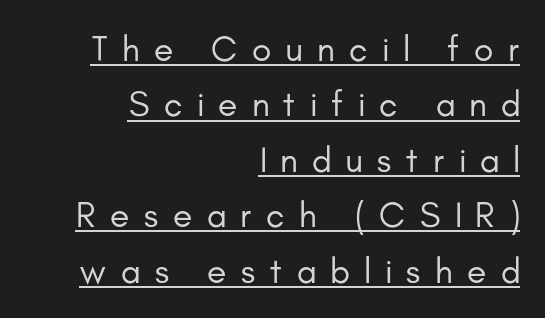
Q: Is the text bold? A: No.
Q: Is the text italic (slanted)? A: No, it is upright.
Q: Is the typeface a serif or a sans-serif typeface? A: Sans-serif.
Q: Is the text underlined? A: Yes.
Q: How is the paragraph aligned? A: Right-aligned.
Q: Is the spacing between letters normal or unusually wide? A: Unusually wide.
Q: Is the spacing between lines tight, normal or loose? A: Normal.
Q: Width (condensed, normal, or wide)? A: Normal.
Q: Stroke contrast? A: Low.
Q: x-height? A: Small.
Q: Monospaced? A: No.
